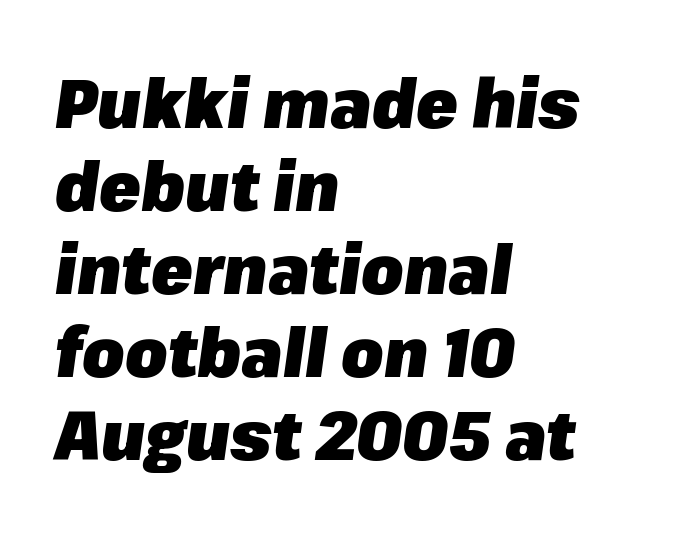
The face used here is rendered with its standard letterfit. Pretty heavy lettering here — definitely bold. Slanted lettering throughout. Spacing verdict: proportional, widths tailored to each character.
